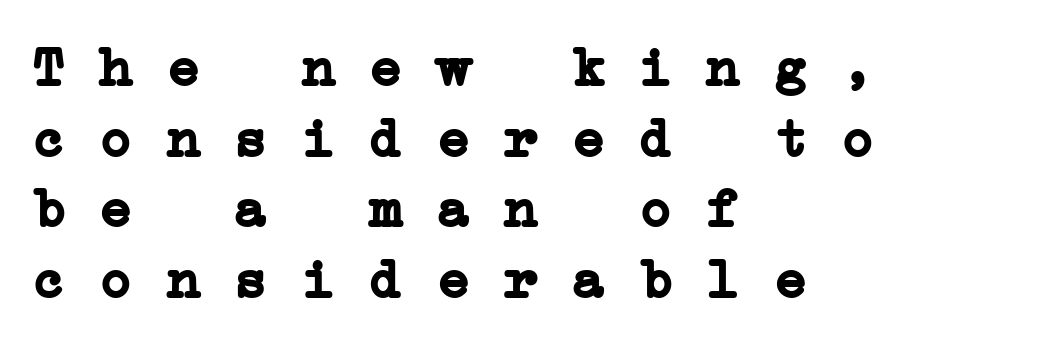
The image shows 56 px semibold, wide serif type, monospaced; set left-aligned, normal line spacing (1.26x), normal letter spacing, not underlined; low stroke contrast and a medium x-height.
